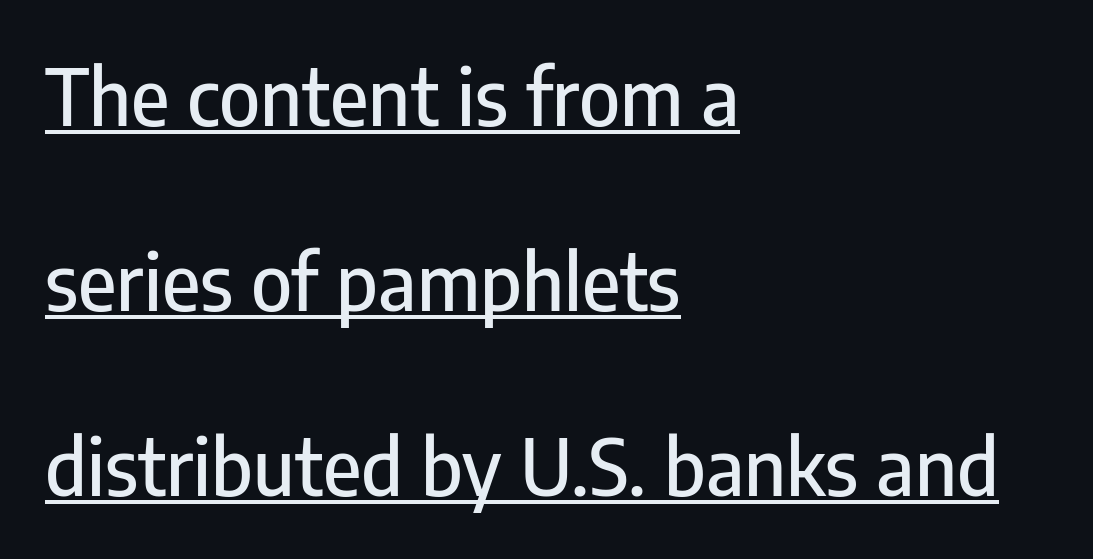
{"serif": "no", "italic": "no", "width": "condensed", "stroke_contrast": "low", "x_height": "medium", "monospaced": "no", "underline": "yes", "align": "left", "line_spacing": "loose", "line_spacing_ratio": 2.37, "letter_spacing": "normal", "letter_spacing_em": 0.0, "glyph_px": 78}
